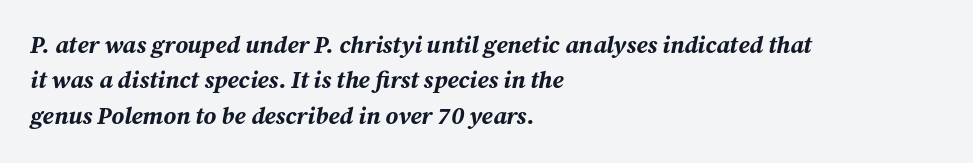
The image shows 24 px bold type, italic (leaning right); set left-aligned, normal line spacing (1.47x), normal letter spacing, not underlined.
